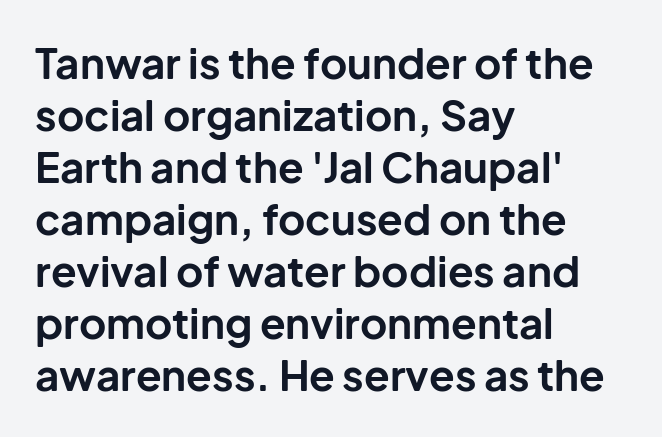
The image shows 42 px bold sans-serif type, upright; set left-aligned, line spacing 1.24x, normal letter spacing, not underlined; low stroke contrast and a medium x-height.
